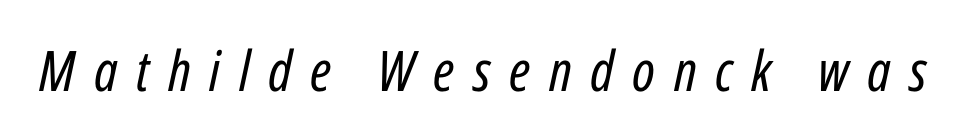
A typesetter would call this proportional, since set widths differ per character. Is this a heavy cut? Hardly; it is regular or lighter. Does the lettering tilt? It does — this is italic. The glyphs are unaccompanied by any horizontal stroke below them.
